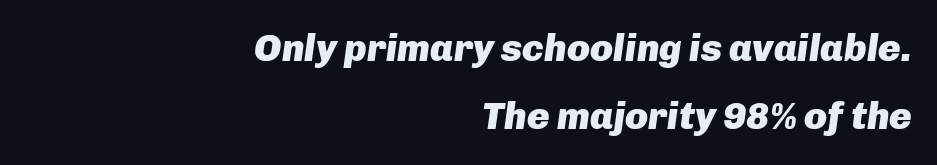
{"italic": "yes", "lean": "right", "slant_degrees": 8, "bold": "yes", "weight": "heavy", "width": "normal", "stroke_contrast": "low", "x_height": "medium", "monospaced": "no", "underline": "no", "align": "right", "line_spacing_ratio": 1.79, "letter_spacing": "normal", "letter_spacing_em": 0.0, "glyph_px": 38}
